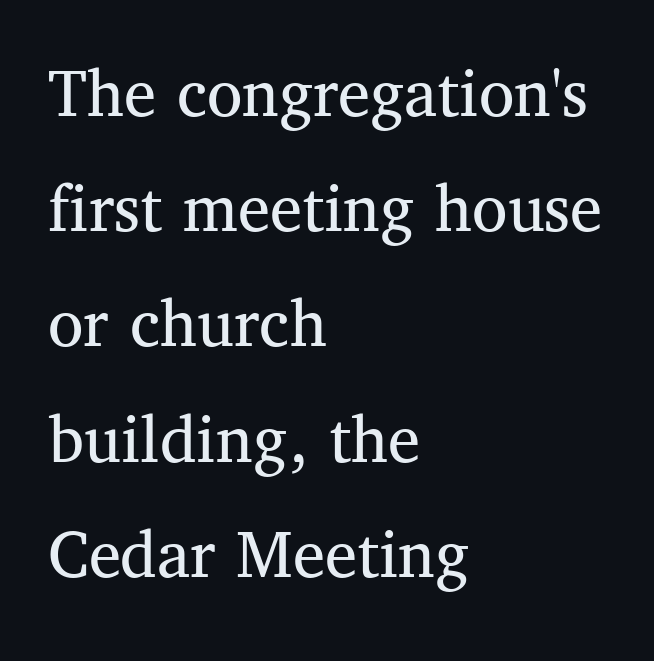
The image shows 72 px regular-weight serif type, upright; set left-aligned, normal line spacing (1.6x), normal letter spacing, not underlined; medium stroke contrast and a medium x-height.
